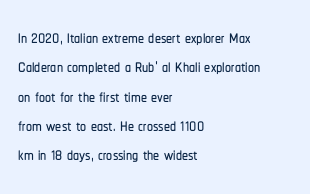
{"italic": "no", "underline": "no", "align": "left", "line_spacing_ratio": 1.22, "letter_spacing": "normal", "letter_spacing_em": 0.0, "glyph_px": 24}
